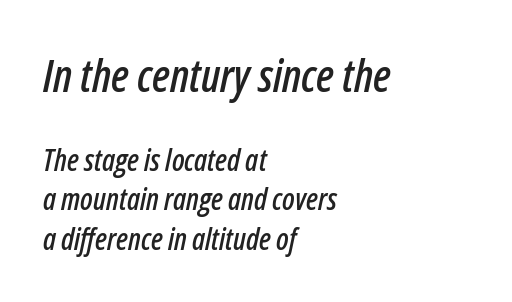
Q: Is the text italic (slanted)? A: Yes, it leans right by about 12 degrees.
Q: Is the text underlined? A: No.
Q: How is the paragraph aligned? A: Left-aligned.
Q: Is the spacing between letters normal or unusually wide? A: Normal.
Q: Is the spacing between lines tight, normal or loose? A: Normal.
Q: Which block of text is set in a larger size, the first (top) or the second (bottom)? A: The first (top) one.
Q: Width (condensed, normal, or wide)? A: Condensed.
Q: Stroke contrast? A: Low.
Q: x-height? A: Medium.
Q: Monospaced? A: No.
